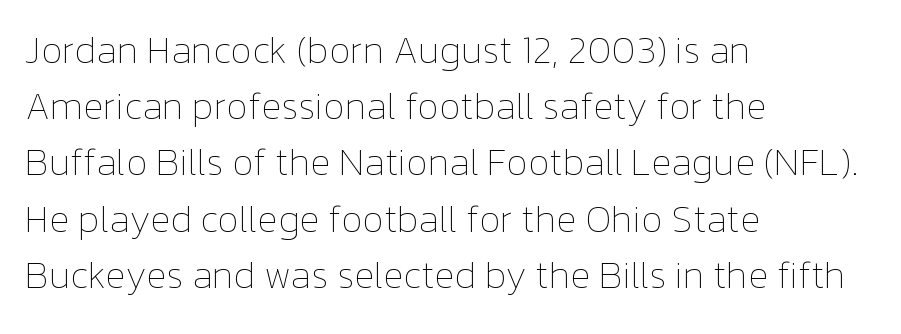
{"italic": "no", "bold": "no", "weight": "thin", "width": "normal", "stroke_contrast": "low", "x_height": "medium", "monospaced": "no", "underline": "no", "align": "left", "line_spacing": "normal", "line_spacing_ratio": 1.48, "letter_spacing": "normal", "letter_spacing_em": 0.0, "glyph_px": 38}
